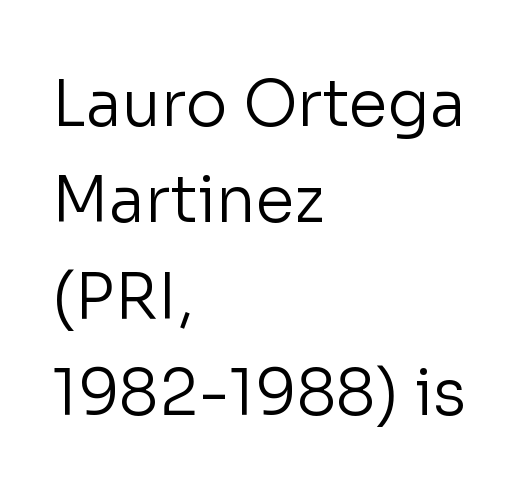
The image shows 63 px regular-weight sans-serif type, upright; set left-aligned, normal line spacing (1.53x), normal letter spacing, not underlined; low stroke contrast and a medium x-height.
